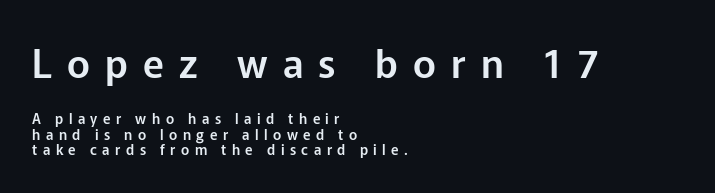
{"serif": "no", "italic": "no", "width": "normal", "stroke_contrast": "low", "x_height": "medium", "monospaced": "no", "underline": "no", "align": "left", "line_spacing": "tight", "line_spacing_ratio": 1.12, "letter_spacing": "wide", "letter_spacing_em": 0.39, "larger_block": "first", "size_ratio": 2.79, "glyph_px": 39}
